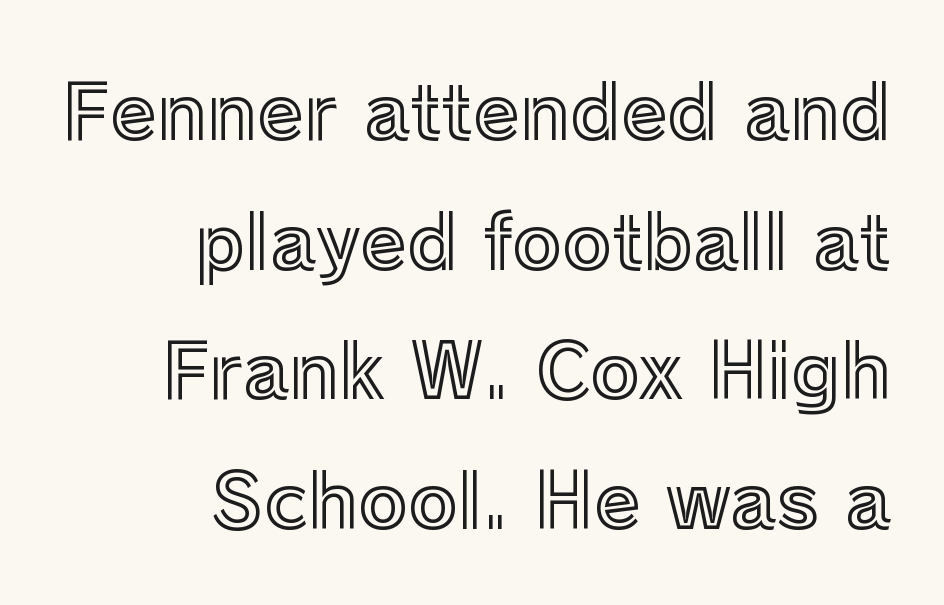
{"italic": "no", "width": "normal", "x_height": "medium", "monospaced": "no", "underline": "no", "align": "right", "line_spacing_ratio": 1.73, "letter_spacing": "normal", "letter_spacing_em": 0.0, "glyph_px": 75}
